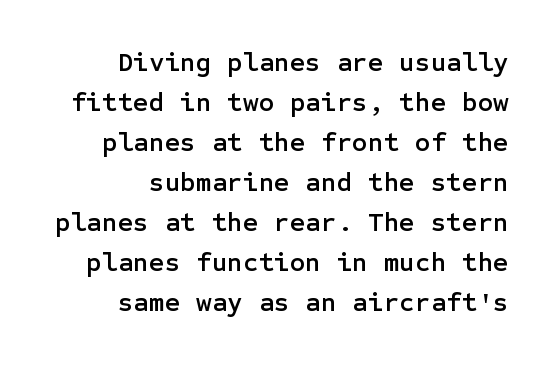
Q: Is the text italic (slanted)? A: No, it is upright.
Q: Is the text underlined? A: No.
Q: How is the paragraph aligned? A: Right-aligned.
Q: Is the spacing between letters normal or unusually wide? A: Normal.
Q: Is the spacing between lines tight, normal or loose? A: Normal.
